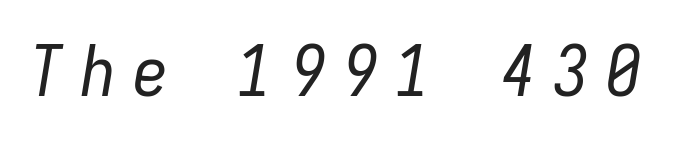
The image shows 70 px regular-weight, condensed type, italic (leaning right), monospaced; set unusually wide letter spacing (+0.25 em), not underlined; low stroke contrast and a medium x-height.
